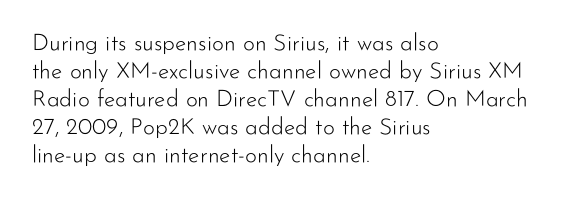
Q: Is the text bold? A: No.
Q: Is the text italic (slanted)? A: No, it is upright.
Q: Is the text underlined? A: No.
Q: How is the paragraph aligned? A: Left-aligned.
Q: Is the spacing between letters normal or unusually wide? A: Normal.
